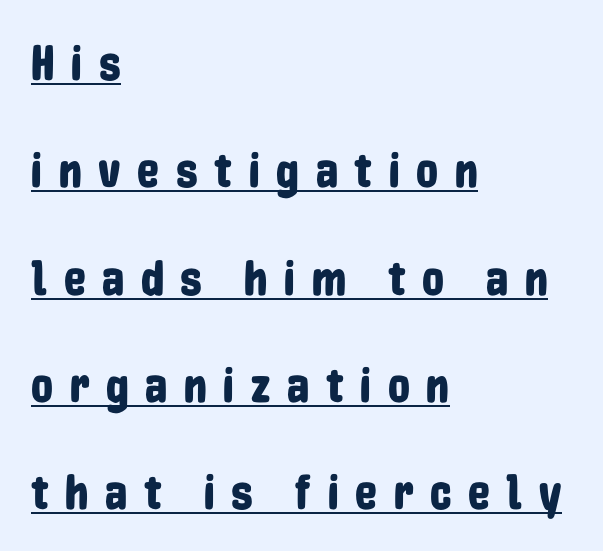
Q: Is the text italic (slanted)? A: No, it is upright.
Q: Is the typeface a serif or a sans-serif typeface? A: Sans-serif.
Q: Is the text underlined? A: Yes.
Q: How is the paragraph aligned? A: Left-aligned.
Q: Is the spacing between letters normal or unusually wide? A: Unusually wide.
Q: Is the spacing between lines tight, normal or loose? A: Loose.
Q: Width (condensed, normal, or wide)? A: Condensed.
Q: Stroke contrast? A: Low.
Q: x-height? A: Medium.
Q: Monospaced? A: No.
